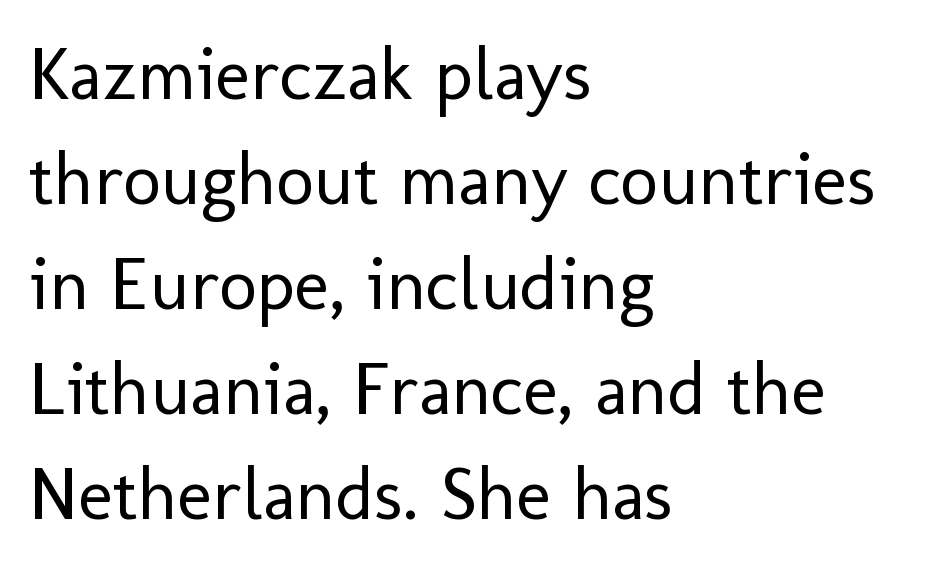
{"serif": "no", "italic": "no", "bold": "no", "weight": "regular", "width": "normal", "stroke_contrast": "low", "x_height": "medium", "monospaced": "no", "underline": "no", "align": "left", "line_spacing": "normal", "line_spacing_ratio": 1.42, "letter_spacing": "normal", "letter_spacing_em": 0.0, "glyph_px": 74}
